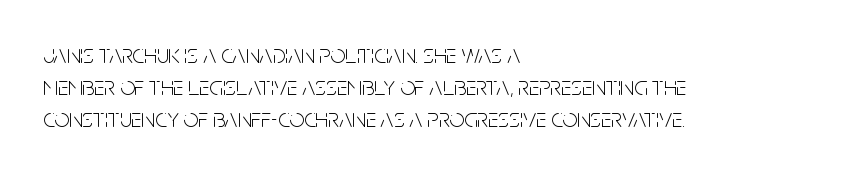
No letter is thick-stroked: the sample isn't bold. The lettering stays uniformly vertical, giving the passage a roman look. This sample uses plain, unmodified letter spacing. These lines stack with their left ends in a neat column. The gap between lines stays unmarked.
